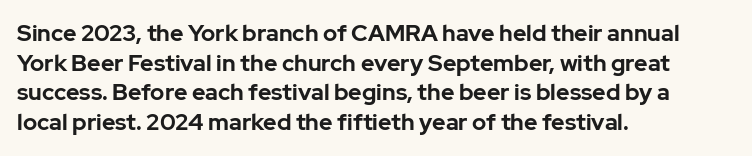
Is there any slant? The stems are plumb. Nothing unusual about the tracking: characters are spaced as the font intends. These words are printed bold, with thick strokes throughout. Evenly set lines give the paragraph a standard silhouette.
